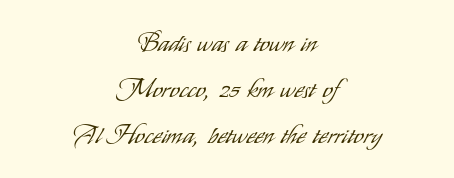
{"bold": "no", "underline": "no", "align": "center", "line_spacing_ratio": 1.84, "letter_spacing": "normal", "letter_spacing_em": 0.0, "glyph_px": 25}
